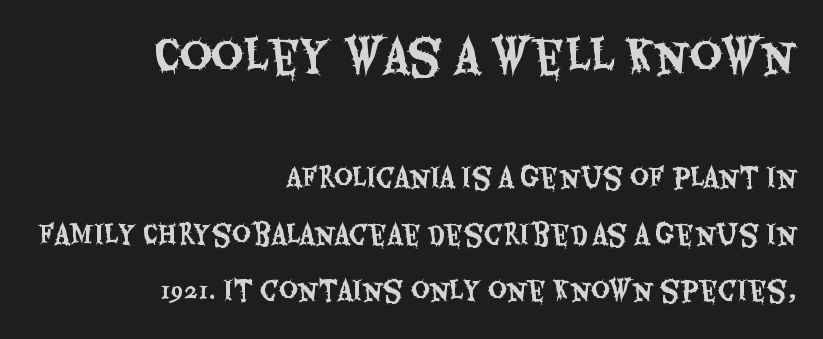
The image shows 45 px condensed sans-serif type, upright; set right-aligned, loose line spacing (2.18x), normal letter spacing, not underlined; the first (top) block is 1.73x larger; medium stroke contrast and a large x-height.
